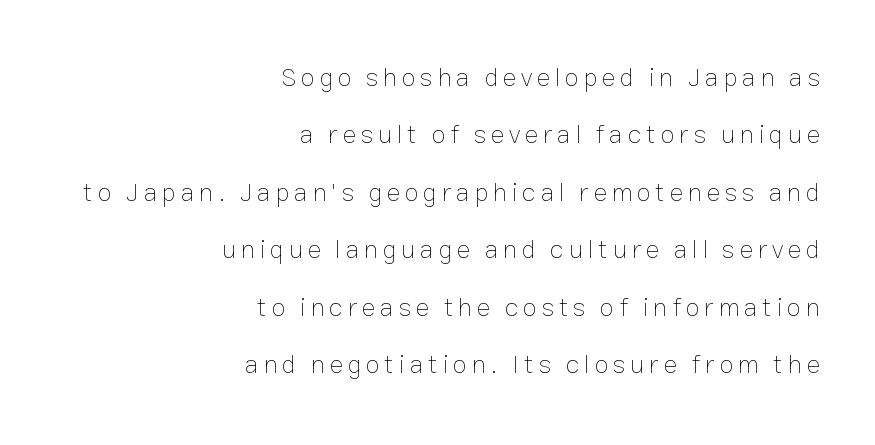
Summary of weight: not heavy and not bold. The typography opts for an upright posture over an oblique one. Right-aligned paragraph, ragged on the left. Horizontal bands of white between lines are thick stripes. Descenders are the only things crossing below the line.
